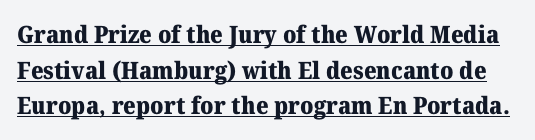
This sample uses an upright cut, with every glyph sitting square on the baseline. Plenty of ink on the page — the face is bold. In terms of leading, this rendering sits right in the middle. Glyph-to-glyph distance matches everyday printed text.
